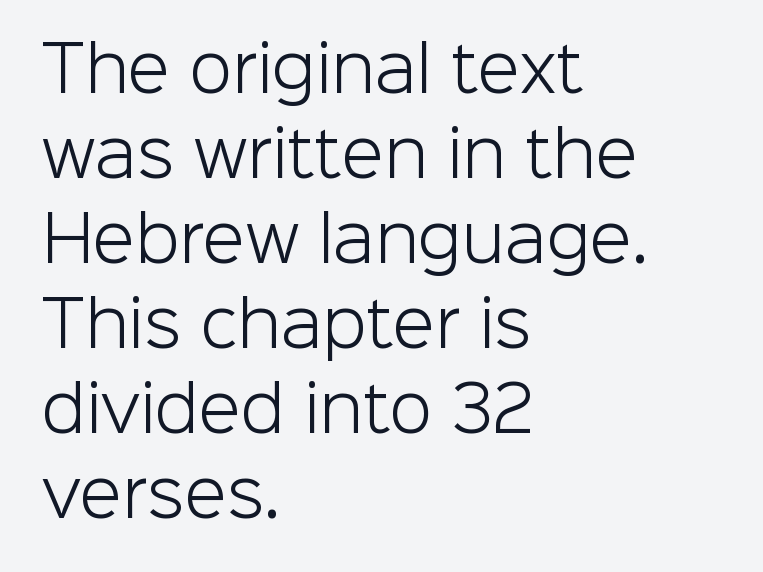
{"serif": "no", "italic": "no", "bold": "no", "weight": "light", "width": "normal", "stroke_contrast": "low", "x_height": "medium", "monospaced": "no", "underline": "no", "align": "left", "line_spacing": "normal", "line_spacing_ratio": 1.37, "letter_spacing": "normal", "letter_spacing_em": 0.0, "glyph_px": 62}
